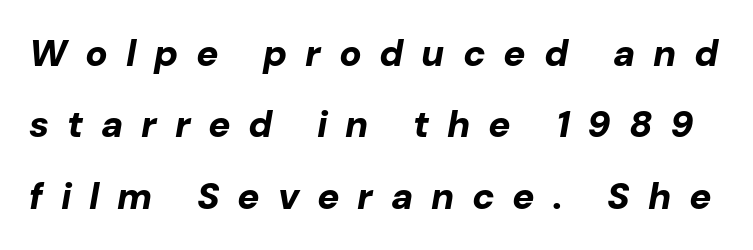
{"italic": "yes", "lean": "right", "slant_degrees": 10, "bold": "yes", "weight": "bold", "width": "normal", "stroke_contrast": "low", "x_height": "medium", "monospaced": "no", "underline": "no", "line_spacing": "loose", "line_spacing_ratio": 1.93, "letter_spacing": "wide", "letter_spacing_em": 0.48, "glyph_px": 37}
